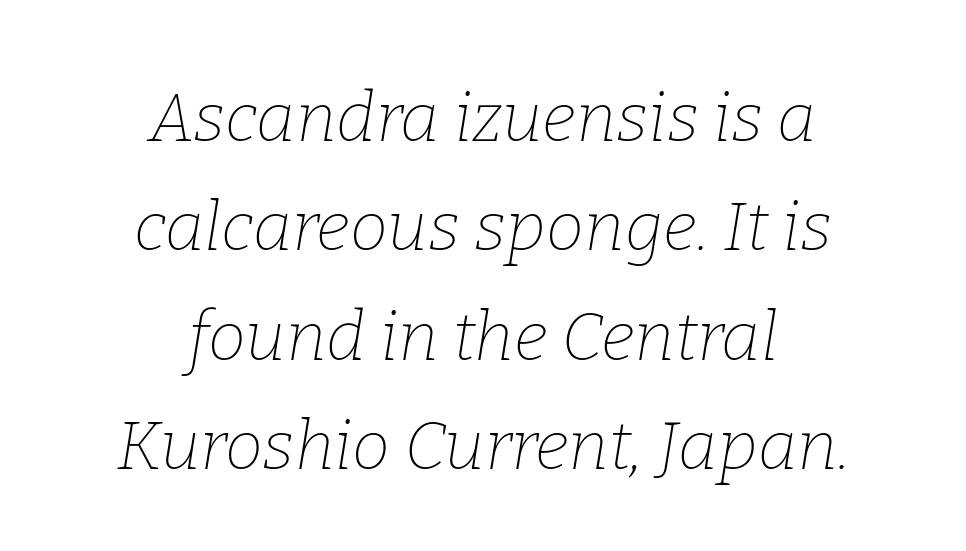
{"serif": "yes", "italic": "yes", "lean": "right", "slant_degrees": 9, "bold": "no", "weight": "thin", "width": "normal", "stroke_contrast": "low", "x_height": "medium", "monospaced": "no", "underline": "no", "align": "center", "line_spacing": "normal", "line_spacing_ratio": 1.61, "letter_spacing": "normal", "letter_spacing_em": 0.0, "glyph_px": 68}
